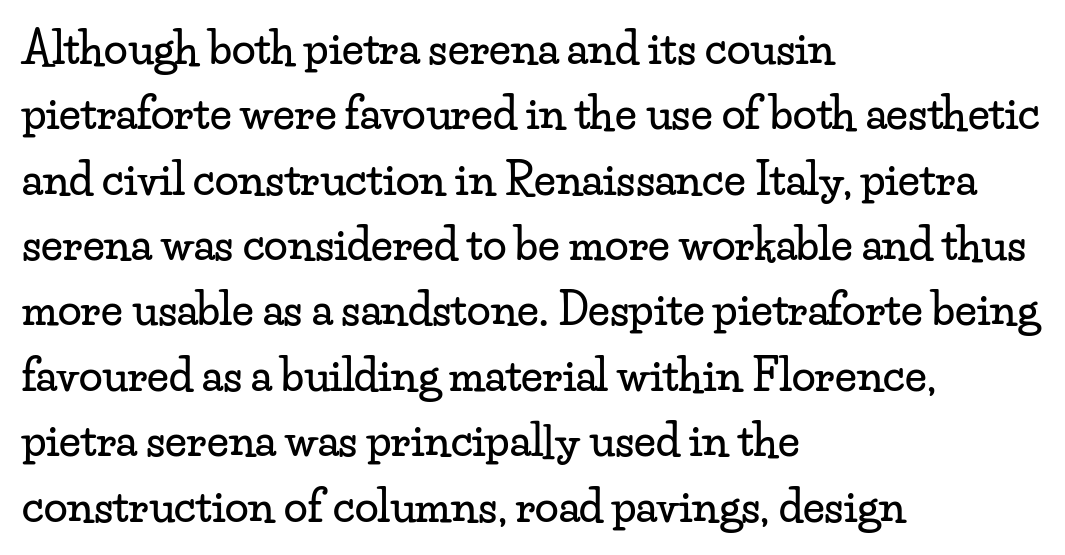
Q: Is the text italic (slanted)? A: No, it is upright.
Q: Is the typeface a serif or a sans-serif typeface? A: Serif.
Q: Is the text underlined? A: No.
Q: How is the paragraph aligned? A: Left-aligned.
Q: Is the spacing between letters normal or unusually wide? A: Normal.
Q: Is the spacing between lines tight, normal or loose? A: Normal.
Q: Width (condensed, normal, or wide)? A: Wide.
Q: Stroke contrast? A: Low.
Q: x-height? A: Small.
Q: Monospaced? A: No.
